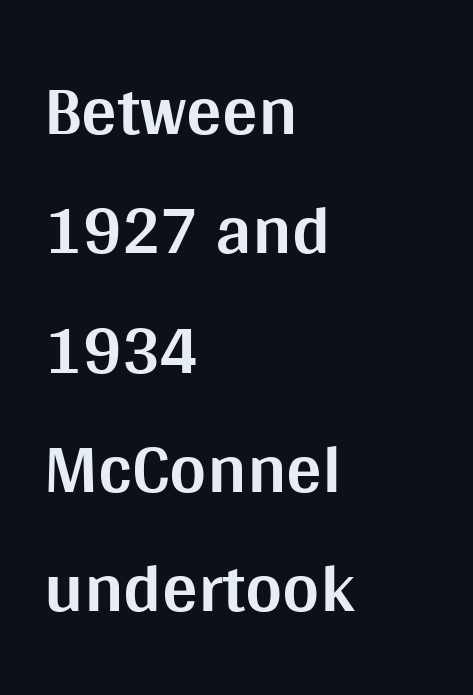
The image shows 71 px bold sans-serif type, upright; set left-aligned, normal line spacing (1.68x), normal letter spacing, not underlined; medium stroke contrast and a large x-height.
